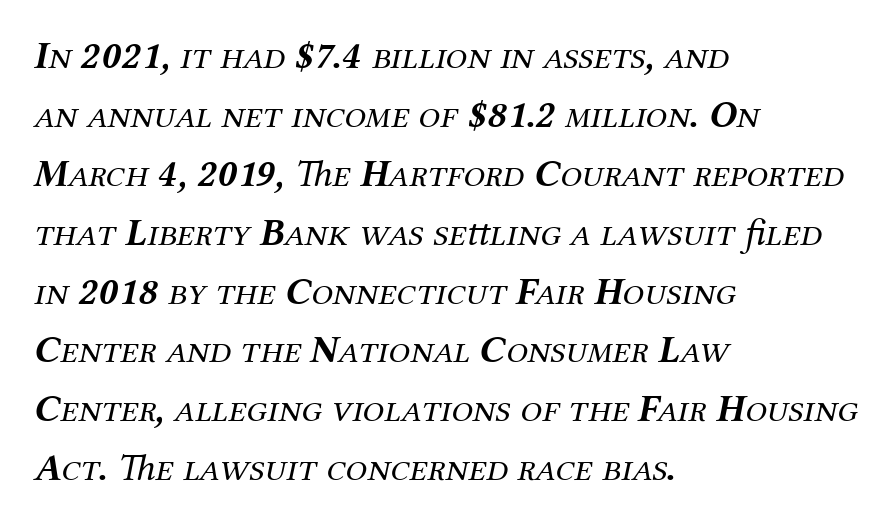
Q: Is the text bold? A: No.
Q: Is the text italic (slanted)? A: Yes, it leans right by about 12 degrees.
Q: Is the typeface a serif or a sans-serif typeface? A: Serif.
Q: Is the text underlined? A: No.
Q: How is the paragraph aligned? A: Left-aligned.
Q: Is the spacing between letters normal or unusually wide? A: Normal.
Q: Is the spacing between lines tight, normal or loose? A: Normal.
Q: Width (condensed, normal, or wide)? A: Normal.
Q: Stroke contrast? A: Medium.
Q: x-height? A: Medium.
Q: Monospaced? A: No.
